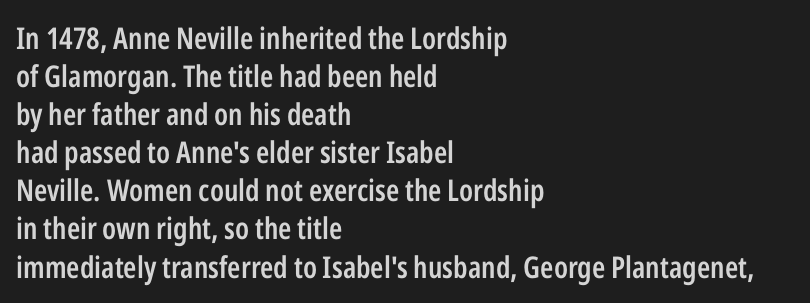
Q: Is the text bold? A: Semi-bold.
Q: Is the text italic (slanted)? A: No, it is upright.
Q: Is the typeface a serif or a sans-serif typeface? A: Sans-serif.
Q: Is the text underlined? A: No.
Q: How is the paragraph aligned? A: Left-aligned.
Q: Is the spacing between letters normal or unusually wide? A: Normal.
Q: Is the spacing between lines tight, normal or loose? A: Normal.
Q: Width (condensed, normal, or wide)? A: Condensed.
Q: Stroke contrast? A: Low.
Q: x-height? A: Medium.
Q: Monospaced? A: No.
